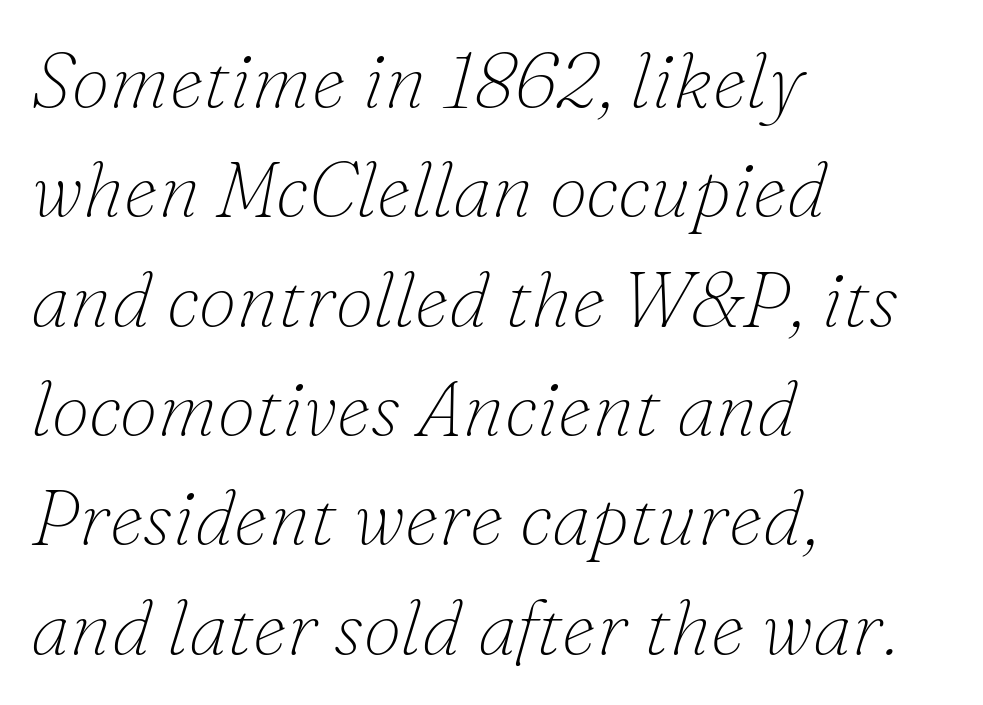
Q: Is the text bold? A: No.
Q: Is the text italic (slanted)? A: Yes, it leans right by about 16 degrees.
Q: Is the typeface a serif or a sans-serif typeface? A: Serif.
Q: Is the text underlined? A: No.
Q: How is the paragraph aligned? A: Left-aligned.
Q: Is the spacing between letters normal or unusually wide? A: Normal.
Q: Is the spacing between lines tight, normal or loose? A: Normal.
Q: Width (condensed, normal, or wide)? A: Normal.
Q: Stroke contrast? A: Low.
Q: x-height? A: Small.
Q: Monospaced? A: No.
